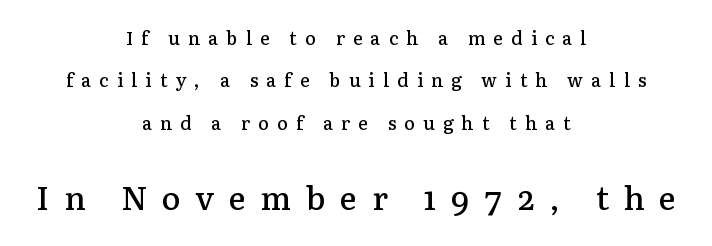
{"serif": "yes", "italic": "no", "bold": "semi", "weight": "semibold", "width": "normal", "stroke_contrast": "low", "x_height": "medium", "monospaced": "no", "underline": "no", "align": "center", "line_spacing": "loose", "line_spacing_ratio": 2.35, "letter_spacing": "wide", "letter_spacing_em": 0.46, "larger_block": "second", "size_ratio": 1.78, "glyph_px": 32}
